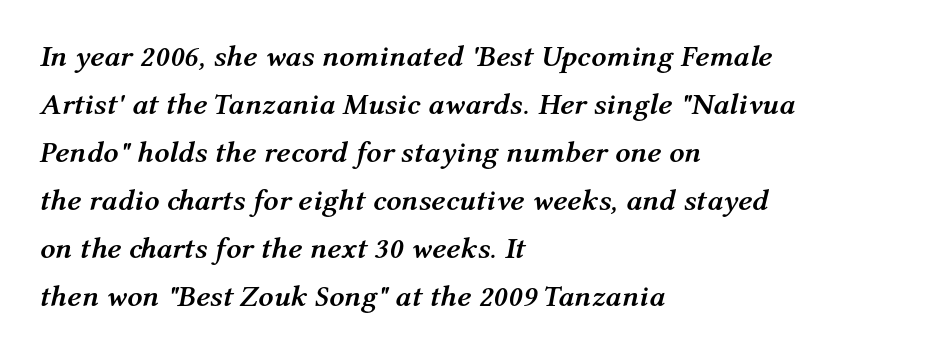
The image shows 30 px semibold type, italic (leaning right); set left-aligned, normal line spacing (1.6x), normal letter spacing, not underlined; medium stroke contrast and a medium x-height.
